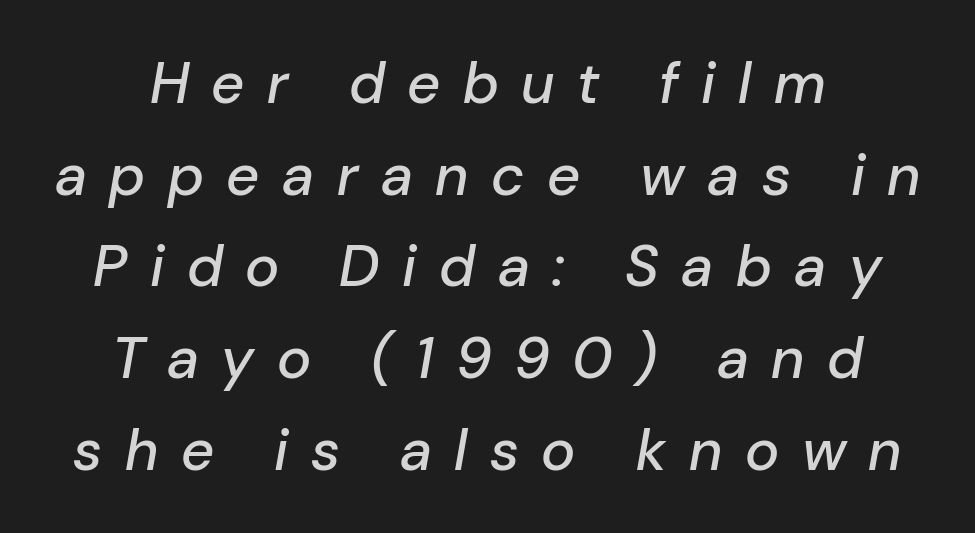
These lines are rendered in a variable-pitch font. Casual observation: everything's sitting right in the middle. Does the leading feel generous? No, just average. The string is rendered with underlining switched off. Honestly, the letter spacing is so wide it's the main thing you notice.
